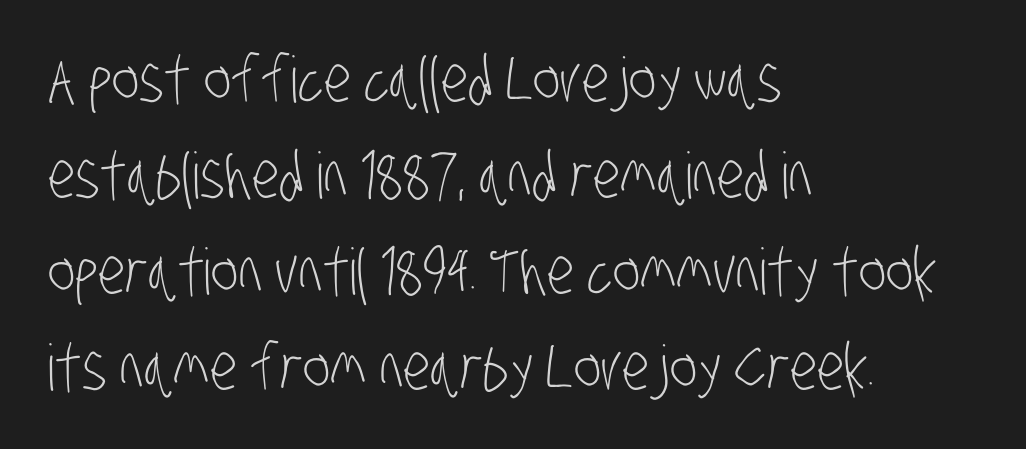
Q: Is the text bold? A: No.
Q: Is the typeface a serif or a sans-serif typeface? A: Sans-serif.
Q: Is the text underlined? A: No.
Q: How is the paragraph aligned? A: Left-aligned.
Q: Is the spacing between letters normal or unusually wide? A: Normal.
Q: Is the spacing between lines tight, normal or loose? A: Normal.
Q: Width (condensed, normal, or wide)? A: Condensed.
Q: Stroke contrast? A: Low.
Q: x-height? A: Large.
Q: Monospaced? A: No.
